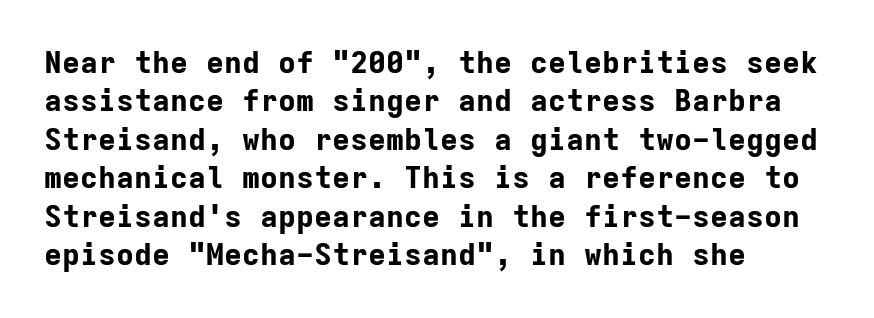
This sample keeps an unexceptional amount of space between lines. In terms of letterform style, serifs are entirely absent. Designer's note — italics off, roman on. The type is set solid horizontally, with unmodified tracking.
